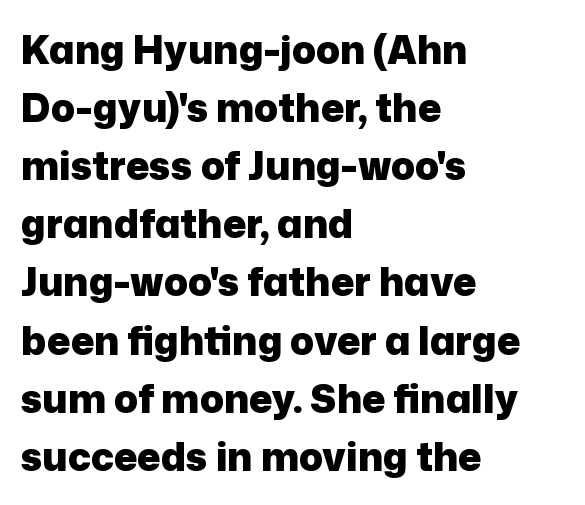
Ordinary non-slanted type is in use. Every letter is thick-stroked: bold, no question. The font family rendered here belongs to the sans-serif group. Think of a printed novel: that variable character pitch is what you see here. The designer left line spacing at the default. The typesetter chose a ragged-right arrangement here.
